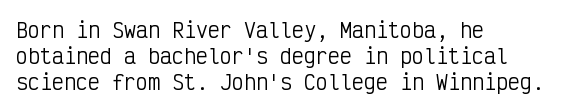
Q: Is the text bold? A: No.
Q: Is the text italic (slanted)? A: No, it is upright.
Q: Is the text underlined? A: No.
Q: How is the paragraph aligned? A: Left-aligned.
Q: Is the spacing between letters normal or unusually wide? A: Normal.
Q: Is the spacing between lines tight, normal or loose? A: Normal.
